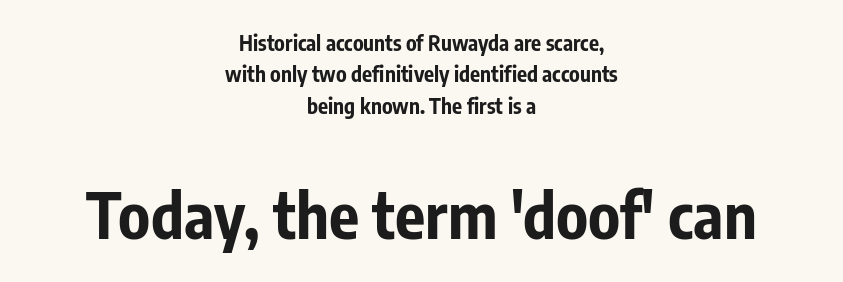
{"serif": "no", "italic": "no", "bold": "yes", "weight": "bold", "width": "condensed", "stroke_contrast": "low", "x_height": "medium", "monospaced": "no", "underline": "no", "align": "center", "line_spacing": "normal", "line_spacing_ratio": 1.5, "letter_spacing": "normal", "letter_spacing_em": 0.0, "larger_block": "second", "size_ratio": 3.0, "glyph_px": 63}
